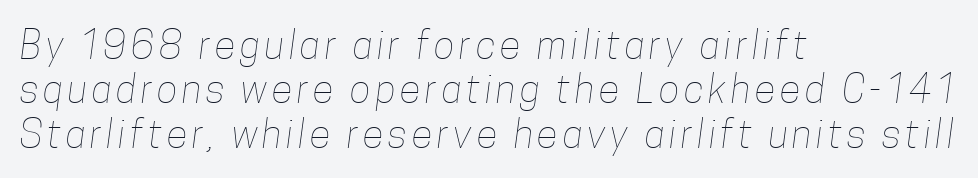
The rendering uses natural spacing where letterforms have individual widths. A bare baseline throughout the passage. Each stroke keeps to a modest, everyday thickness or less. The line-height multiplier appears low, near solid setting. Layout note: lines flush left.
